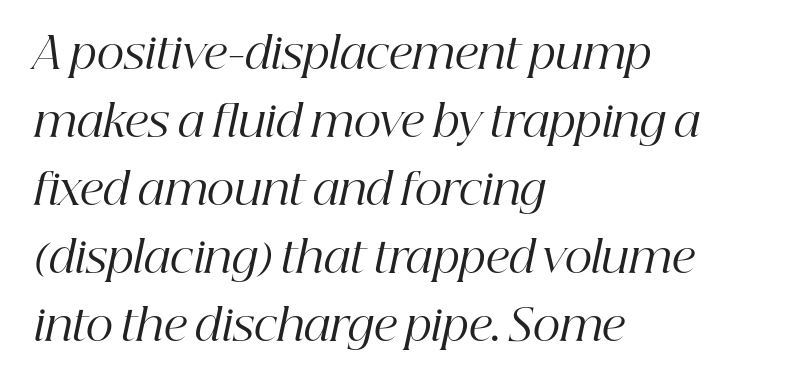
{"serif": "yes", "italic": "yes", "lean": "right", "slant_degrees": 12, "bold": "no", "weight": "regular", "width": "normal", "stroke_contrast": "high", "x_height": "medium", "monospaced": "no", "underline": "no", "align": "left", "line_spacing": "normal", "line_spacing_ratio": 1.58, "letter_spacing": "normal", "letter_spacing_em": 0.0, "glyph_px": 43}
